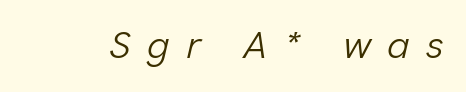
The image shows 39 px light type, italic (leaning right); set unusually wide letter spacing (+0.41 em), not underlined; low stroke contrast and a medium x-height.
